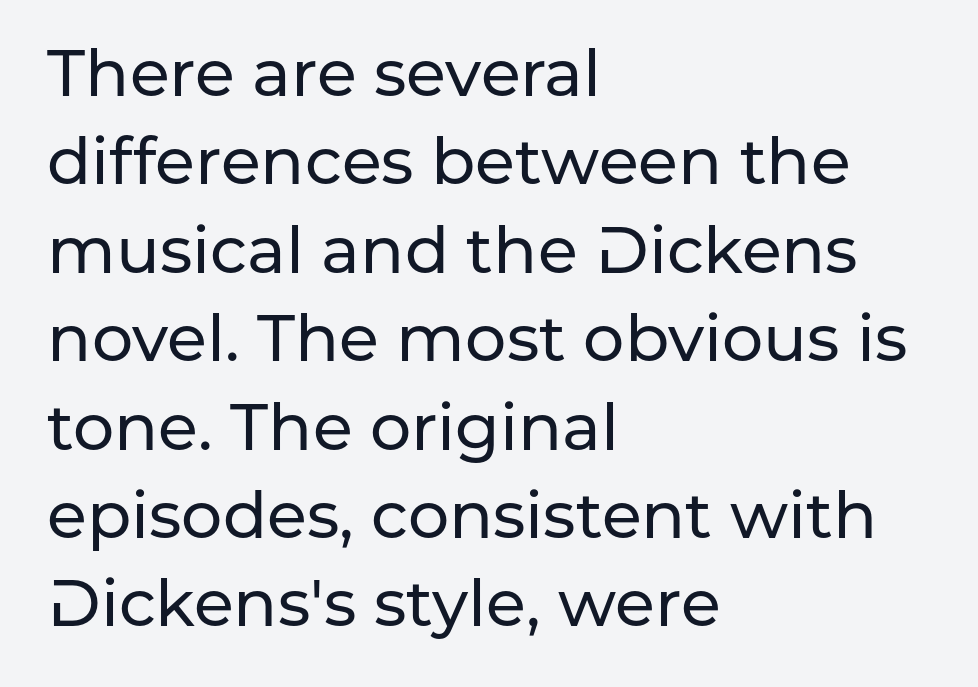
Q: Is the text italic (slanted)? A: No, it is upright.
Q: Is the typeface a serif or a sans-serif typeface? A: Sans-serif.
Q: Is the text underlined? A: No.
Q: How is the paragraph aligned? A: Left-aligned.
Q: Is the spacing between letters normal or unusually wide? A: Normal.
Q: Is the spacing between lines tight, normal or loose? A: Normal.
Q: Width (condensed, normal, or wide)? A: Normal.
Q: Stroke contrast? A: Low.
Q: x-height? A: Medium.
Q: Monospaced? A: No.
